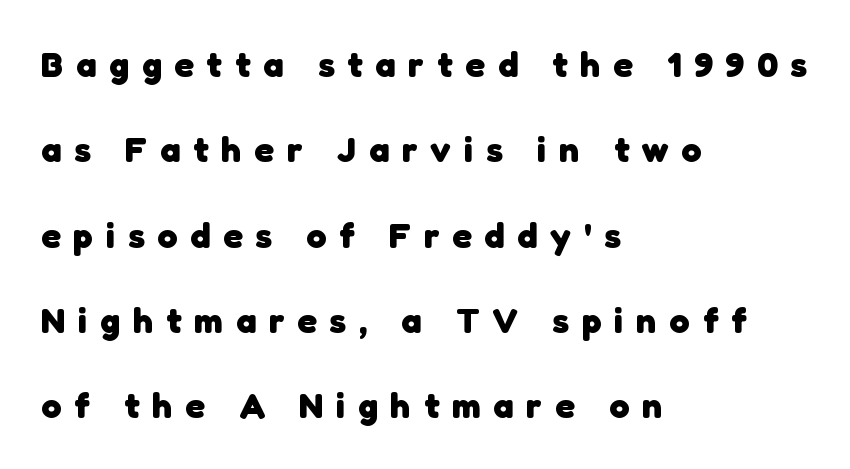
Q: Is the text bold? A: Yes.
Q: Is the typeface a serif or a sans-serif typeface? A: Sans-serif.
Q: Is the text underlined? A: No.
Q: How is the paragraph aligned? A: Left-aligned.
Q: Is the spacing between letters normal or unusually wide? A: Unusually wide.
Q: Is the spacing between lines tight, normal or loose? A: Loose.
Q: Width (condensed, normal, or wide)? A: Normal.
Q: Stroke contrast? A: Low.
Q: x-height? A: Medium.
Q: Monospaced? A: No.
